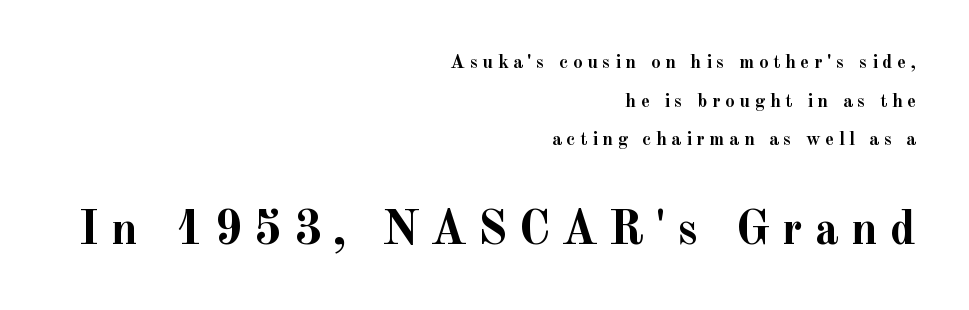
{"serif": "yes", "italic": "no", "bold": "yes", "weight": "semibold", "width": "normal", "x_height": "small", "monospaced": "no", "underline": "no", "align": "right", "line_spacing": "loose", "line_spacing_ratio": 2.03, "letter_spacing": "wide", "letter_spacing_em": 0.24, "larger_block": "second", "size_ratio": 2.53, "glyph_px": 48}
